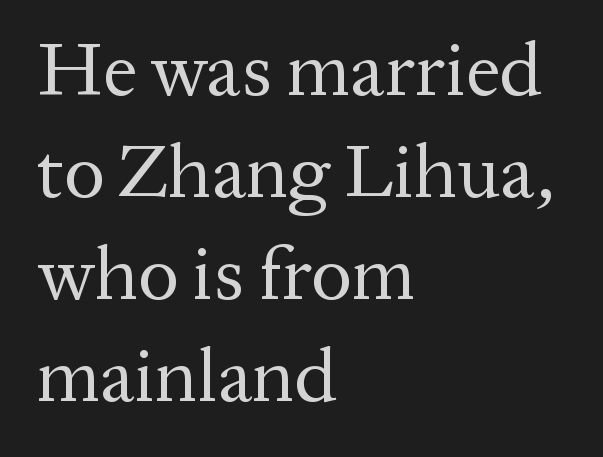
Q: Is the text bold? A: No.
Q: Is the text italic (slanted)? A: No, it is upright.
Q: Is the typeface a serif or a sans-serif typeface? A: Serif.
Q: Is the text underlined? A: No.
Q: How is the paragraph aligned? A: Left-aligned.
Q: Is the spacing between letters normal or unusually wide? A: Normal.
Q: Is the spacing between lines tight, normal or loose? A: Normal.
Q: Width (condensed, normal, or wide)? A: Normal.
Q: Stroke contrast? A: Medium.
Q: x-height? A: Medium.
Q: Monospaced? A: No.
